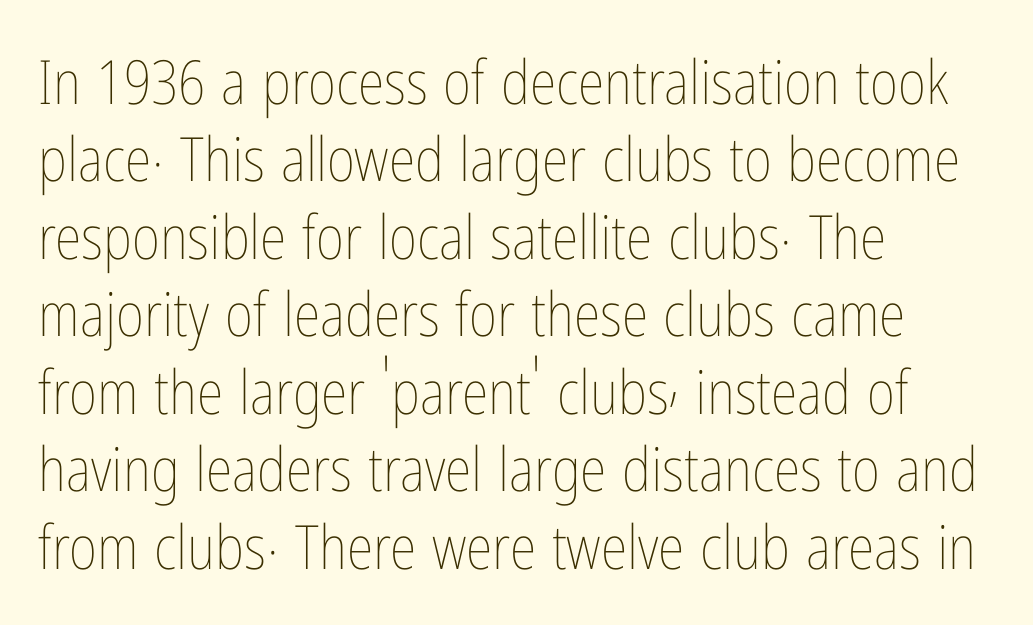
Q: Is the text bold? A: No.
Q: Is the text italic (slanted)? A: No, it is upright.
Q: Is the text underlined? A: No.
Q: How is the paragraph aligned? A: Left-aligned.
Q: Is the spacing between letters normal or unusually wide? A: Normal.
Q: Is the spacing between lines tight, normal or loose? A: Normal.
Q: Width (condensed, normal, or wide)? A: Condensed.
Q: Stroke contrast? A: Low.
Q: x-height? A: Medium.
Q: Monospaced? A: No.
